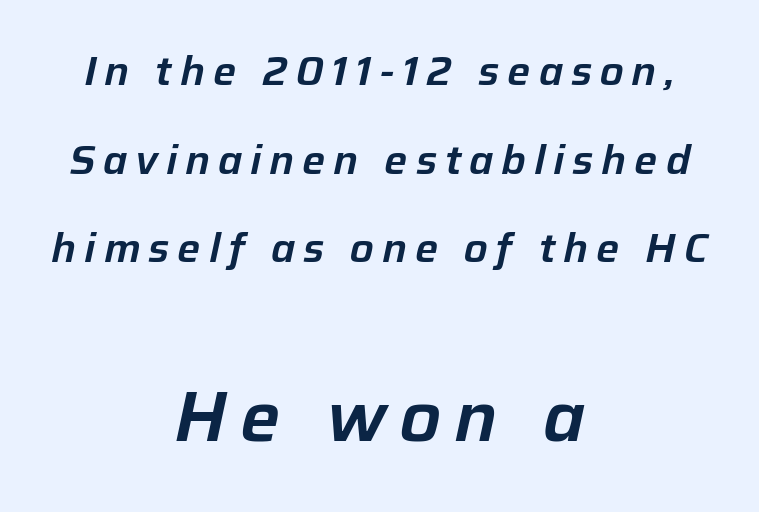
Q: Is the text italic (slanted)? A: Yes, it leans right by about 12 degrees.
Q: Is the text underlined? A: No.
Q: How is the paragraph aligned? A: Centered.
Q: Is the spacing between lines tight, normal or loose? A: Loose.
Q: Which block of text is set in a larger size, the first (top) or the second (bottom)? A: The second (bottom) one.
Q: Width (condensed, normal, or wide)? A: Normal.
Q: Stroke contrast? A: Low.
Q: x-height? A: Medium.
Q: Monospaced? A: No.
